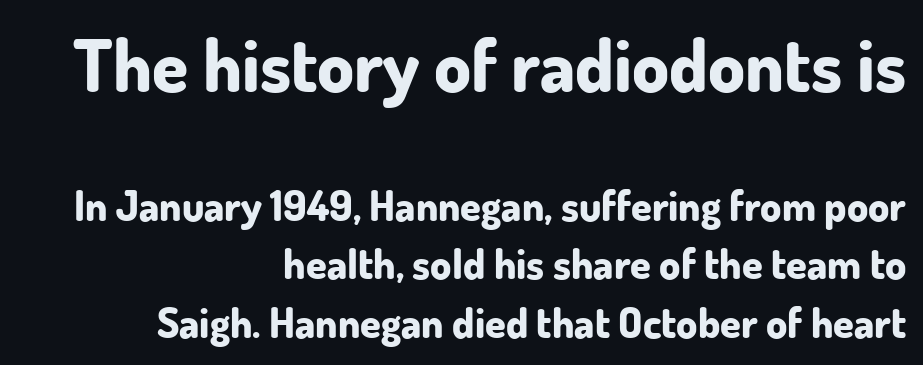
Q: Is the text bold? A: Yes.
Q: Is the text italic (slanted)? A: No, it is upright.
Q: Is the typeface a serif or a sans-serif typeface? A: Sans-serif.
Q: Is the text underlined? A: No.
Q: How is the paragraph aligned? A: Right-aligned.
Q: Is the spacing between letters normal or unusually wide? A: Normal.
Q: Is the spacing between lines tight, normal or loose? A: Normal.
Q: Which block of text is set in a larger size, the first (top) or the second (bottom)? A: The first (top) one.
Q: Width (condensed, normal, or wide)? A: Normal.
Q: Stroke contrast? A: Low.
Q: x-height? A: Small.
Q: Monospaced? A: No.
